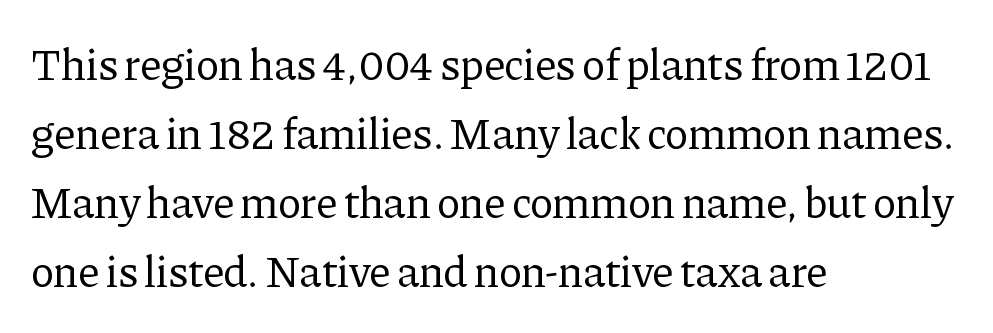
These lines sit exactly where default settings would place them. Weight: not bold — regular or lighter. Visually the block forms a straight wall on the left and a jagged coastline on the right. The font family rendered here belongs to the serif group. Spacing verdict: proportional, widths tailored to each character.
